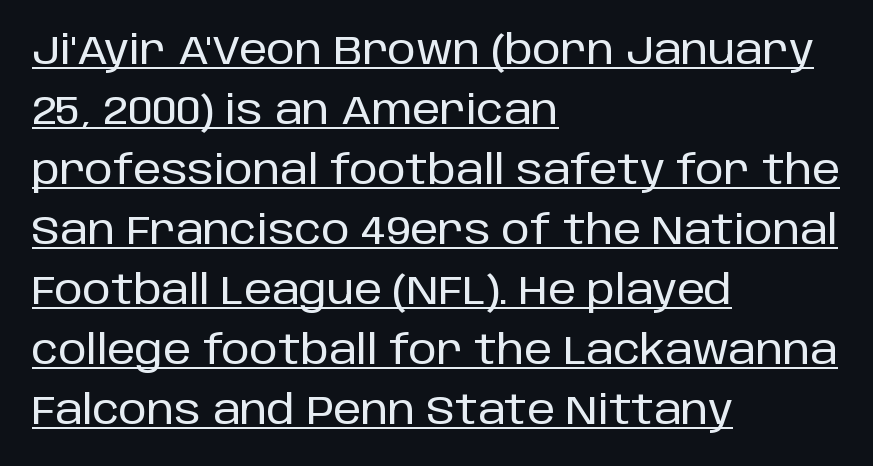
The face used here appears with an underline applied. In terms of letterspacing, this is plain default setting. If you drew a ruler down the left edge, every line would touch it. The text was rendered using a sans face with plain stroke endings. Every stem runs plumb, perpendicular to the baseline.
